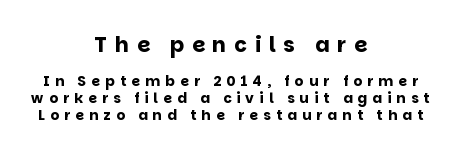
{"italic": "no", "bold": "yes", "underline": "no", "align": "center", "line_spacing_ratio": 1.2, "letter_spacing": "wide", "letter_spacing_em": 0.37, "larger_block": "first", "size_ratio": 1.5, "glyph_px": 21}
